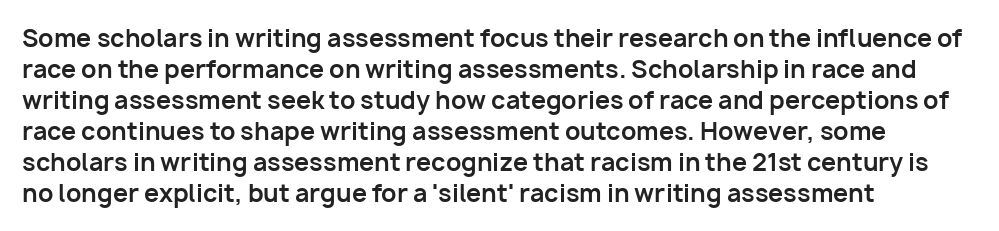
If you measured baseline to baseline, you'd find a middling distance. The specimen reads as upright at a glance. Glyph-to-glyph distance matches everyday printed text. Heavy, bold letterforms. Each row of text sits above clean, open space.
